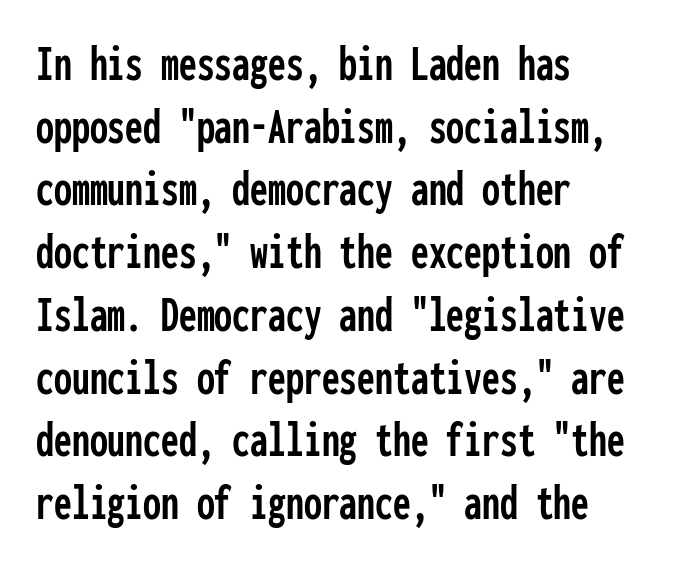
{"serif": "no", "italic": "no", "width": "condensed", "stroke_contrast": "low", "x_height": "medium", "monospaced": "yes", "underline": "no", "align": "left", "line_spacing_ratio": 1.23, "letter_spacing": "normal", "letter_spacing_em": 0.0, "glyph_px": 51}
